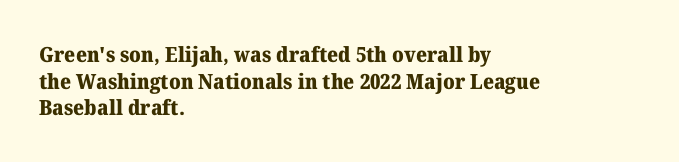
Honestly, the row spacing looks completely unremarkable. Posture: upright roman. Plenty of ink on the page — the face is bold. Typeset ragged right — the left edge is the straight one.
